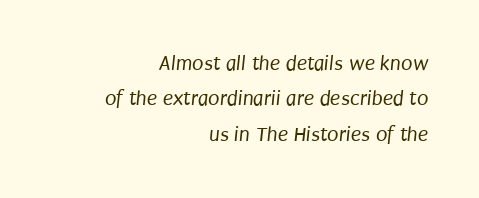
Q: Is the text bold? A: No.
Q: Is the text underlined? A: No.
Q: How is the paragraph aligned? A: Right-aligned.
Q: Is the spacing between letters normal or unusually wide? A: Normal.
Q: Is the spacing between lines tight, normal or loose? A: Normal.
